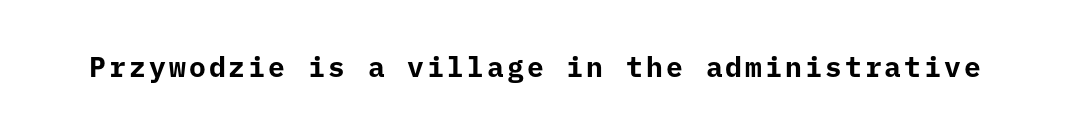
The image shows 28 px bold sans-serif type, upright, monospaced; set not underlined; low stroke contrast and a medium x-height.
